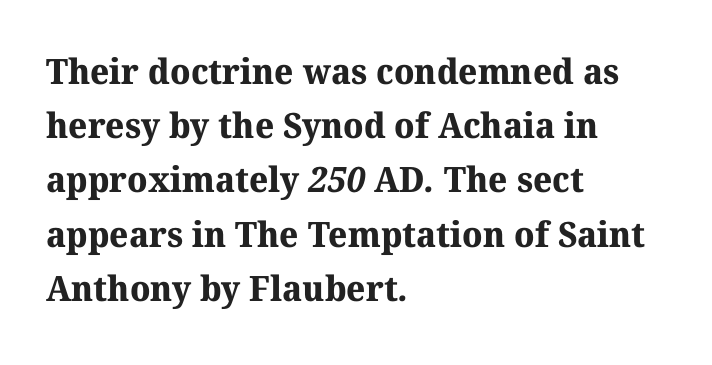
The image shows 35 px bold serif type; set left-aligned, normal line spacing (1.55x), normal letter spacing, not underlined; medium stroke contrast and a medium x-height.
